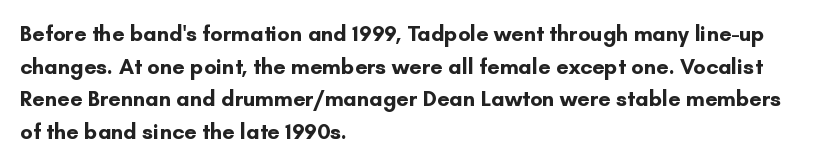
Q: Is the text bold? A: Yes.
Q: Is the text italic (slanted)? A: No, it is upright.
Q: Is the text underlined? A: No.
Q: How is the paragraph aligned? A: Left-aligned.
Q: Is the spacing between letters normal or unusually wide? A: Normal.
Q: Is the spacing between lines tight, normal or loose? A: Normal.
